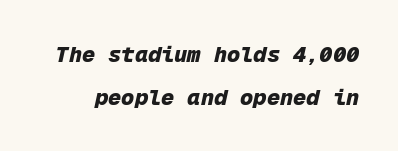
The image shows 22 px bold type, italic (leaning right); set loose line spacing (1.94x), normal letter spacing, not underlined.
